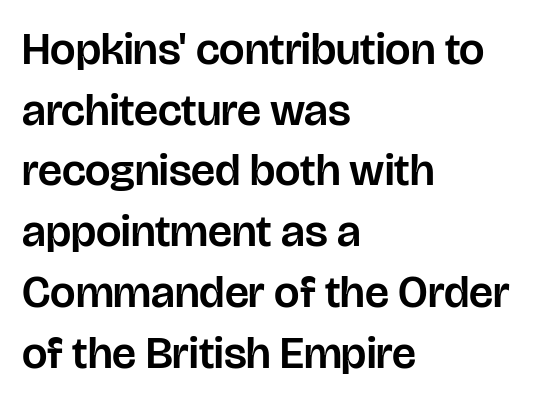
Underlining? Definitely not there. Think of a printed novel: that variable character pitch is what you see here. Do the letters lean? They stand straight. Is the block centered? No — it sits flush against the left margin. The face used here is a sans, in the tradition of grotesques and geometrics.
